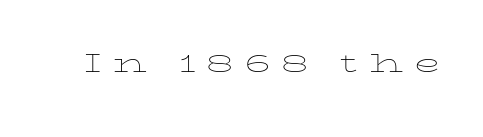
The image shows 35 px thin, wide type, upright; set unusually wide letter spacing (+0.32 em), not underlined; low stroke contrast and a medium x-height.
